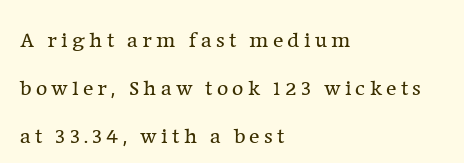
{"italic": "no", "bold": "no", "underline": "no", "align": "left", "line_spacing": "loose", "line_spacing_ratio": 2.18, "glyph_px": 22}
